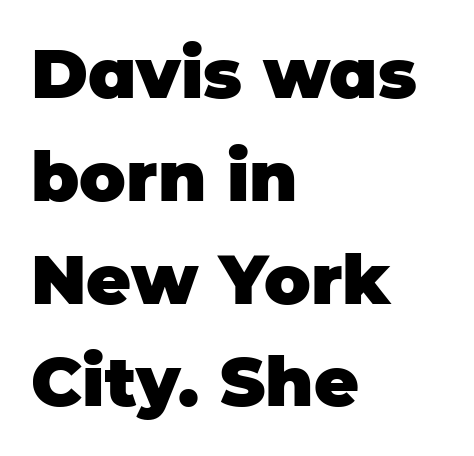
{"serif": "no", "italic": "no", "bold": "yes", "weight": "heavy", "width": "normal", "stroke_contrast": "low", "x_height": "large", "monospaced": "no", "underline": "no", "align": "left", "line_spacing": "normal", "line_spacing_ratio": 1.49, "letter_spacing": "normal", "letter_spacing_em": 0.0, "glyph_px": 69}
